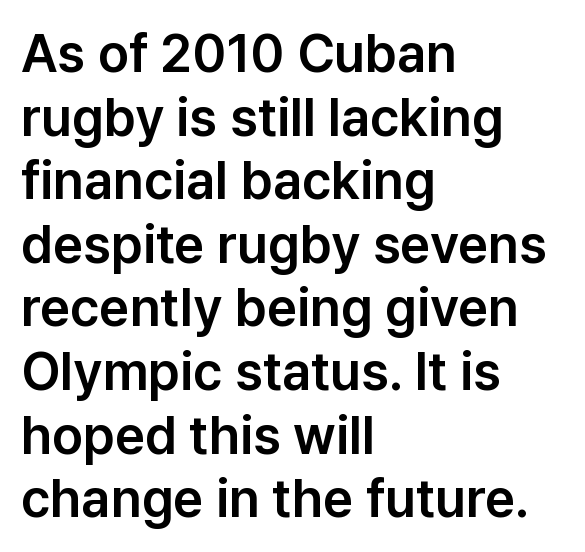
The image shows 53 px sans-serif type, upright; set left-aligned, line spacing 1.2x, normal letter spacing, not underlined; low stroke contrast and a medium x-height.
